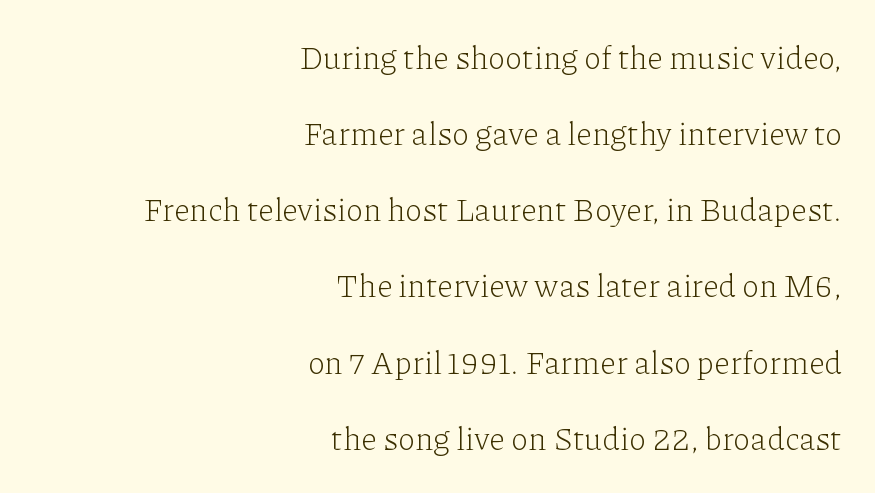
Q: Is the text bold? A: No.
Q: Is the text italic (slanted)? A: No, it is upright.
Q: Is the typeface a serif or a sans-serif typeface? A: Serif.
Q: Is the text underlined? A: No.
Q: How is the paragraph aligned? A: Right-aligned.
Q: Is the spacing between letters normal or unusually wide? A: Normal.
Q: Is the spacing between lines tight, normal or loose? A: Loose.
Q: Width (condensed, normal, or wide)? A: Normal.
Q: Stroke contrast? A: Low.
Q: x-height? A: Medium.
Q: Monospaced? A: No.
